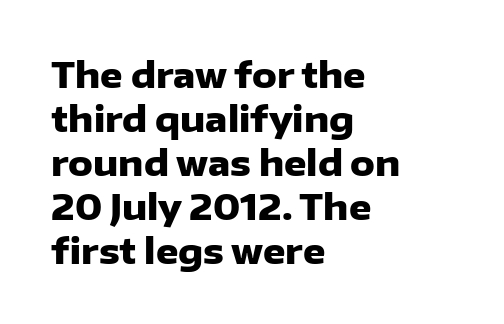
The image shows 35 px heavy sans-serif type, upright; set left-aligned, normal line spacing (1.26x), normal letter spacing, not underlined; low stroke contrast and a medium x-height.
